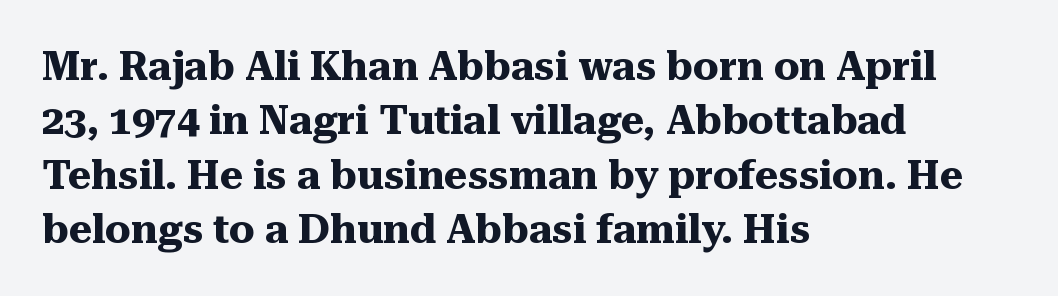
Q: Is the text bold? A: Yes.
Q: Is the text italic (slanted)? A: No, it is upright.
Q: Is the typeface a serif or a sans-serif typeface? A: Serif.
Q: Is the text underlined? A: No.
Q: How is the paragraph aligned? A: Left-aligned.
Q: Is the spacing between letters normal or unusually wide? A: Normal.
Q: Is the spacing between lines tight, normal or loose? A: Normal.
Q: Width (condensed, normal, or wide)? A: Normal.
Q: Stroke contrast? A: Medium.
Q: x-height? A: Medium.
Q: Monospaced? A: No.
